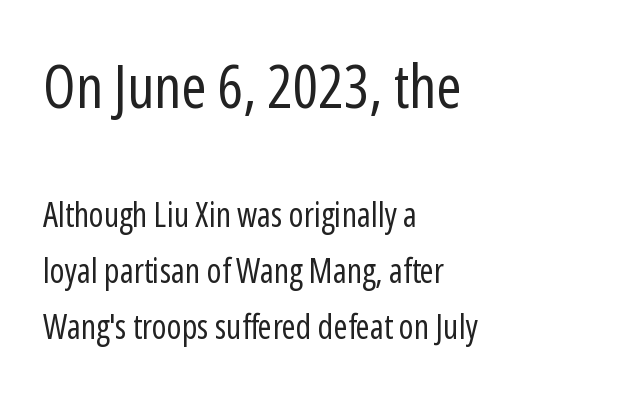
This rendering employs a face without finishing strokes, i.e., a sans-serif. Leftover space on each line is placed entirely after the last word. The more generous point size was reserved for the upper chunk. Does extra space separate the letters? No, they use regular spacing. Note the varied advance widths — an 'i' is clearly narrower than an 'm'. Nothing heavy about these letters — not bold at all.
